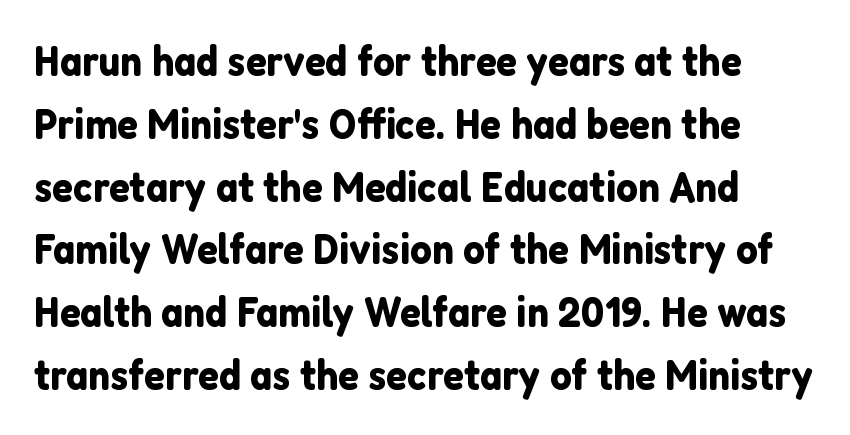
Q: Is the text italic (slanted)? A: No, it is upright.
Q: Is the typeface a serif or a sans-serif typeface? A: Sans-serif.
Q: Is the text underlined? A: No.
Q: Is the spacing between letters normal or unusually wide? A: Normal.
Q: Is the spacing between lines tight, normal or loose? A: Normal.
Q: Width (condensed, normal, or wide)? A: Normal.
Q: Stroke contrast? A: Low.
Q: x-height? A: Medium.
Q: Monospaced? A: No.
